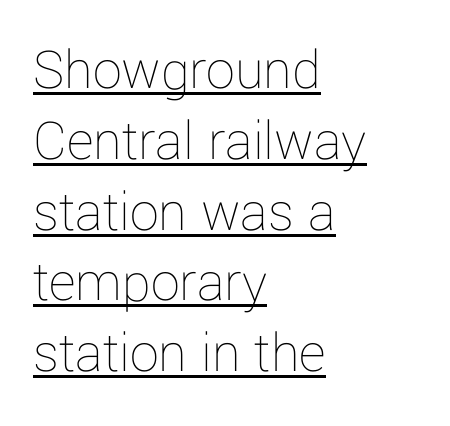
The image shows 58 px thin type, upright; set left-aligned, line spacing 1.22x, normal letter spacing, underlined; low stroke contrast and a medium x-height.
